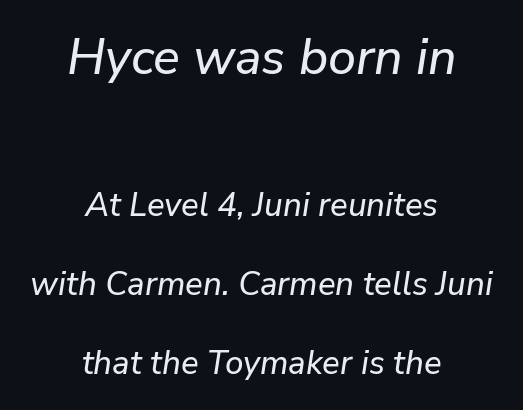
Check under the words: just untouched page. This layout puts the oversized block above and the modest block below. This rendering leaves character spacing at its baseline value. This sample trades compactness for vertical openness between lines. The rendering positions every line midway between the sides.
